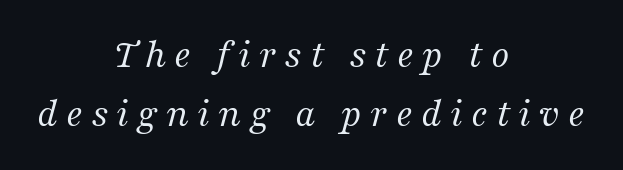
{"serif": "yes", "italic": "yes", "lean": "right", "slant_degrees": 16, "bold": "no", "weight": "regular", "width": "normal", "stroke_contrast": "medium", "x_height": "medium", "monospaced": "no", "underline": "no", "align": "center", "line_spacing": "normal", "line_spacing_ratio": 1.44, "letter_spacing": "wide", "letter_spacing_em": 0.2, "glyph_px": 41}
